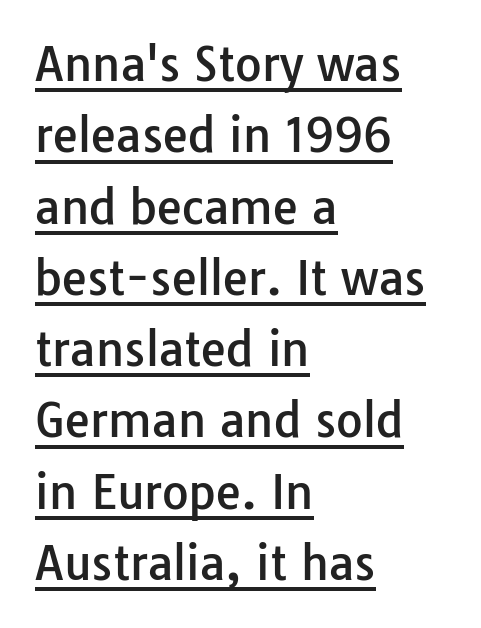
Q: Is the text italic (slanted)? A: No, it is upright.
Q: Is the typeface a serif or a sans-serif typeface? A: Sans-serif.
Q: Is the text underlined? A: Yes.
Q: How is the paragraph aligned? A: Left-aligned.
Q: Is the spacing between letters normal or unusually wide? A: Normal.
Q: Is the spacing between lines tight, normal or loose? A: Normal.
Q: Width (condensed, normal, or wide)? A: Normal.
Q: Stroke contrast? A: Low.
Q: x-height? A: Medium.
Q: Monospaced? A: No.
